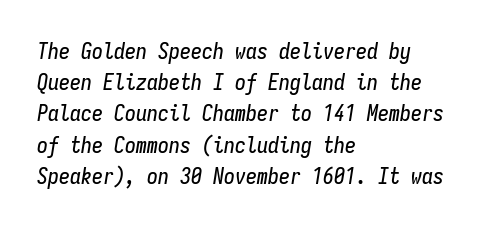
The image shows 22 px text type, italic (leaning right); set left-aligned, normal line spacing (1.42x), normal letter spacing, not underlined.
